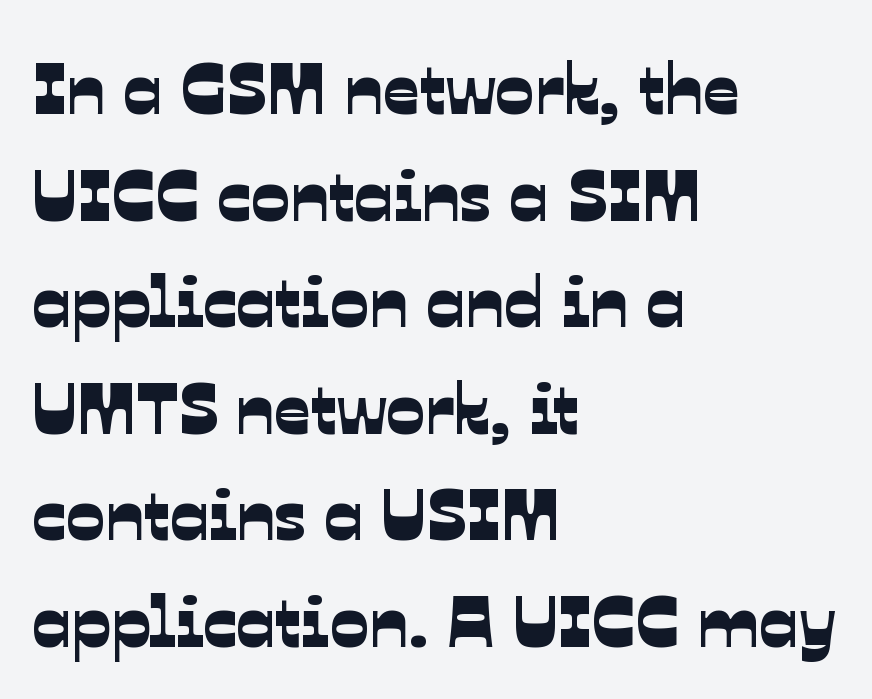
The image shows 72 px sans-serif type; set left-aligned, normal line spacing (1.48x), normal letter spacing, not underlined; low stroke contrast and a medium x-height.
